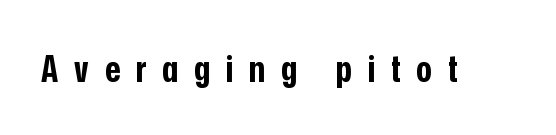
{"serif": "no", "italic": "no", "bold": "yes", "weight": "bold", "width": "condensed", "stroke_contrast": "low", "x_height": "medium", "monospaced": "no", "underline": "no", "letter_spacing": "wide", "letter_spacing_em": 0.43, "glyph_px": 37}
